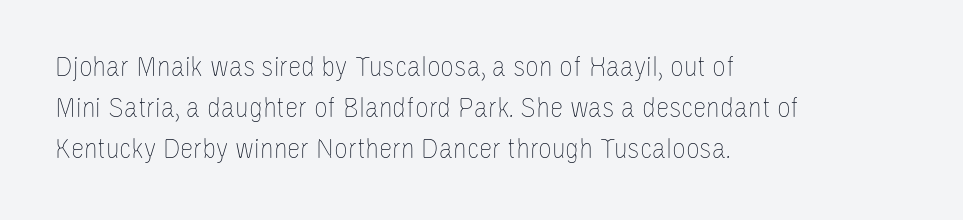
Only glyphs here, with clear space below each row. Compared with a typical body face, this is equally light or lighter still. Spacing between characters is what you'd get straight out of the box. The letters stand straight up with perfectly vertical stems. Proportional: the letters do not fall into vertical columns.
